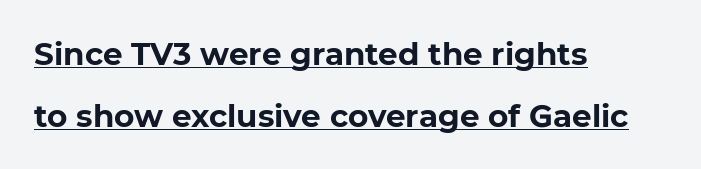
Q: Is the text bold? A: Yes.
Q: Is the typeface a serif or a sans-serif typeface? A: Sans-serif.
Q: Is the text underlined? A: Yes.
Q: How is the paragraph aligned? A: Left-aligned.
Q: Is the spacing between letters normal or unusually wide? A: Normal.
Q: Is the spacing between lines tight, normal or loose? A: Loose.
Q: Width (condensed, normal, or wide)? A: Normal.
Q: Stroke contrast? A: Low.
Q: x-height? A: Medium.
Q: Monospaced? A: No.
